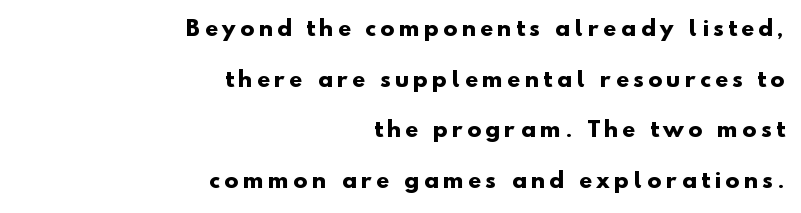
The image shows 21 px bold type; set right-aligned, loose line spacing (2.41x), unusually wide letter spacing (+0.22 em), not underlined.
